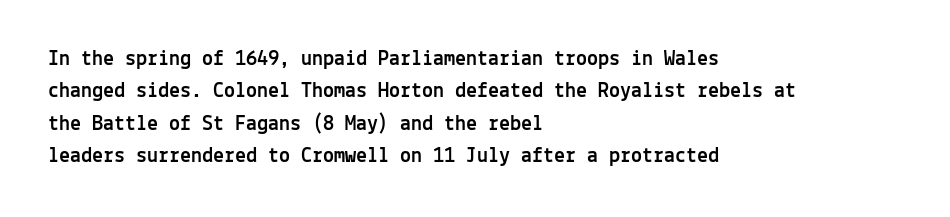
Bare-footed words on every line. The space between consecutive lines is moderate. Caption: standard tracking, unaltered. The lettering holds an erect, upright posture throughout. The text block is weighted toward the left margin, trailing off unevenly rightward.
